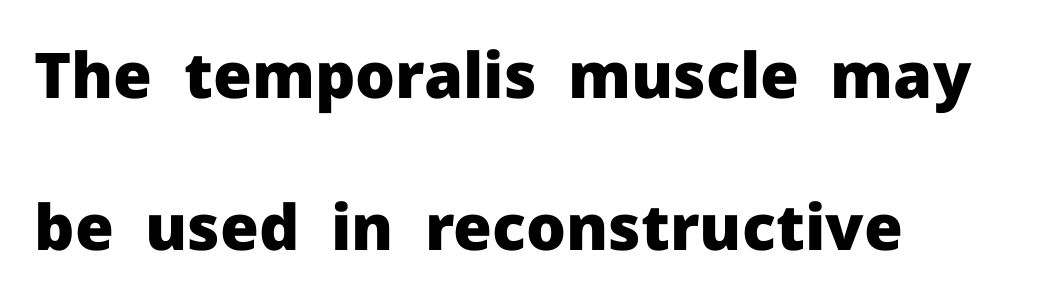
{"serif": "no", "italic": "no", "bold": "yes", "weight": "heavy", "width": "normal", "stroke_contrast": "low", "x_height": "medium", "monospaced": "no", "underline": "no", "align": "left", "line_spacing": "loose", "line_spacing_ratio": 2.42, "letter_spacing": "normal", "letter_spacing_em": 0.0, "glyph_px": 63}
